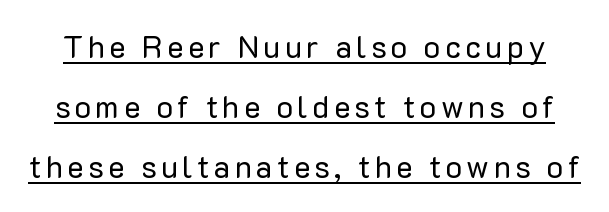
{"serif": "no", "italic": "no", "bold": "no", "weight": "regular", "width": "normal", "stroke_contrast": "low", "x_height": "medium", "monospaced": "no", "underline": "yes", "line_spacing": "loose", "line_spacing_ratio": 1.94, "glyph_px": 31}
